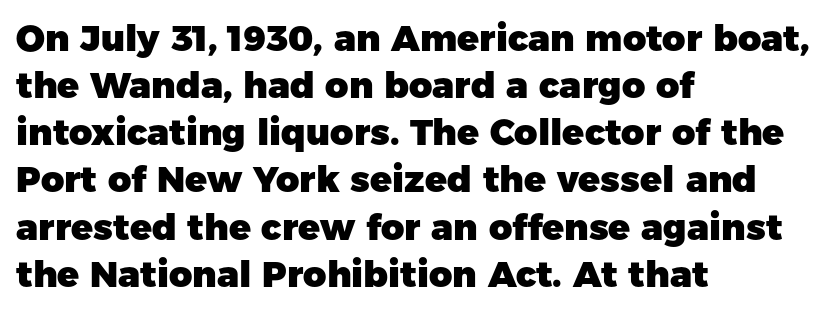
{"serif": "no", "italic": "no", "bold": "yes", "weight": "heavy", "width": "normal", "stroke_contrast": "low", "x_height": "medium", "monospaced": "no", "underline": "no", "align": "left", "line_spacing": "normal", "line_spacing_ratio": 1.31, "letter_spacing": "normal", "letter_spacing_em": 0.0, "glyph_px": 36}
